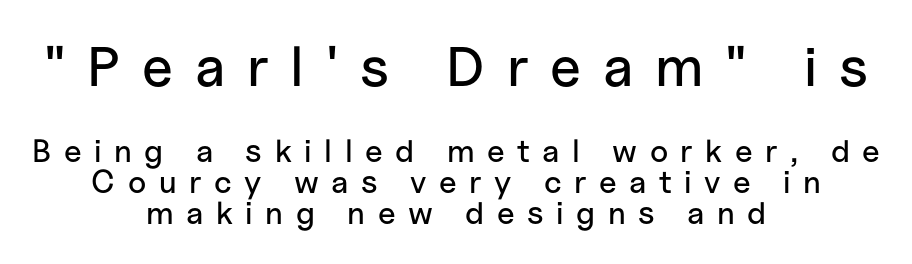
The image shows 56 px sans-serif type, upright; set centered, tight line spacing (0.98x), unusually wide letter spacing (+0.39 em), not underlined; the first (top) block is 1.75x larger; low stroke contrast and a medium x-height.
